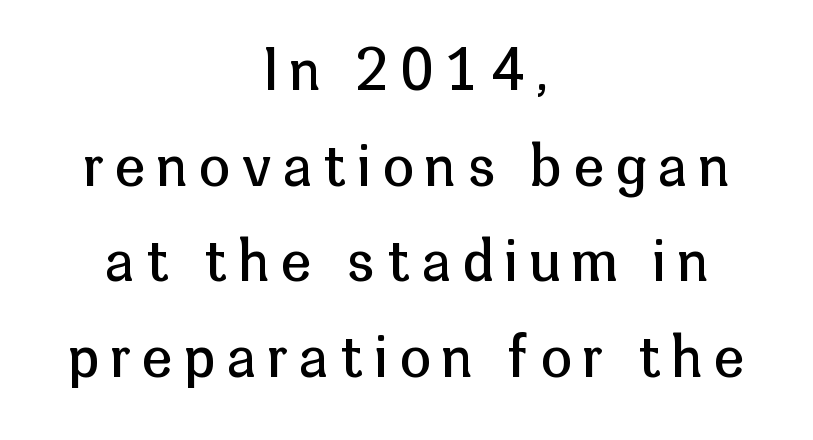
Observe the absence of serifs on each vertical stroke in this sample. The strokes are not fattened; the text isn't bold. The letters stand straight up with perfectly vertical stems. Looks like regular typesetting: each glyph gets only the width it needs. There is plenty of visible air inserted between adjacent glyphs. The paragraph has two soft edges and a firm central axis.
